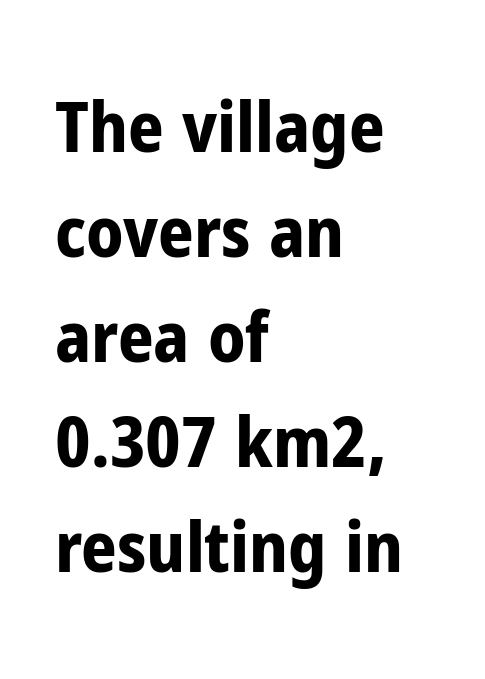
Q: Is the text bold? A: Yes.
Q: Is the text italic (slanted)? A: No, it is upright.
Q: Is the typeface a serif or a sans-serif typeface? A: Sans-serif.
Q: Is the text underlined? A: No.
Q: How is the paragraph aligned? A: Left-aligned.
Q: Is the spacing between letters normal or unusually wide? A: Normal.
Q: Is the spacing between lines tight, normal or loose? A: Normal.
Q: Width (condensed, normal, or wide)? A: Condensed.
Q: Stroke contrast? A: Low.
Q: x-height? A: Medium.
Q: Monospaced? A: No.
